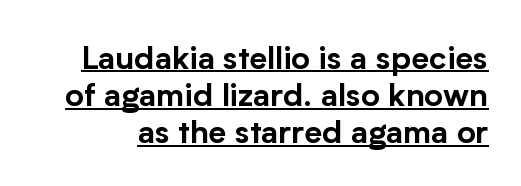
Q: Is the text italic (slanted)? A: No, it is upright.
Q: Is the typeface a serif or a sans-serif typeface? A: Sans-serif.
Q: Is the text underlined? A: Yes.
Q: Is the spacing between letters normal or unusually wide? A: Normal.
Q: Width (condensed, normal, or wide)? A: Normal.
Q: Stroke contrast? A: Low.
Q: x-height? A: Medium.
Q: Monospaced? A: No.
